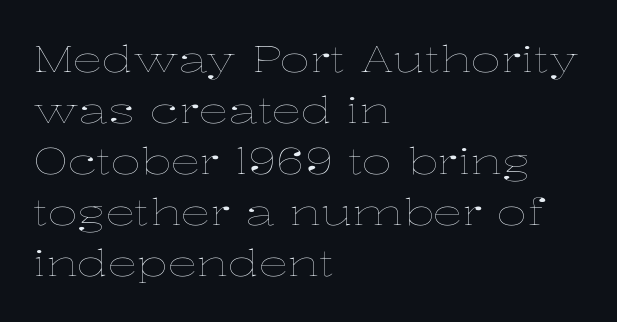
Rendered with straight, roman letterforms. The lines are quadded left. The designer left line spacing at the default. Unmarked baselines from the first word to the last. Is this a heavy cut? Hardly; it is regular or lighter. You could not count columns in this text — the font is proportionally spaced.
